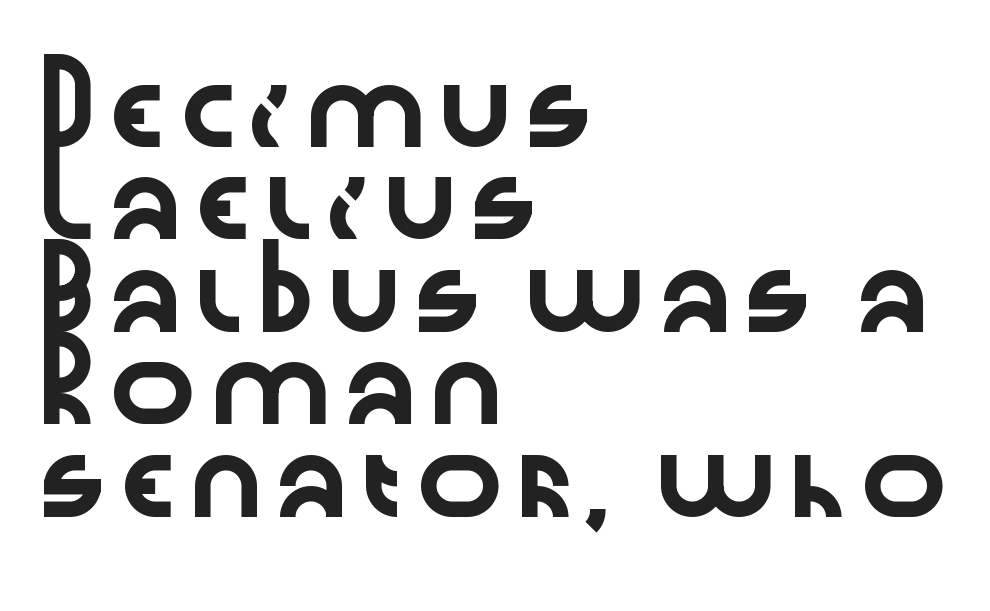
Q: Is the text italic (slanted)? A: No, it is upright.
Q: Is the typeface a serif or a sans-serif typeface? A: Sans-serif.
Q: Is the text underlined? A: No.
Q: How is the paragraph aligned? A: Left-aligned.
Q: Is the spacing between letters normal or unusually wide? A: Normal.
Q: Is the spacing between lines tight, normal or loose? A: Normal.
Q: Width (condensed, normal, or wide)? A: Wide.
Q: Stroke contrast? A: Low.
Q: x-height? A: Medium.
Q: Monospaced? A: No.
